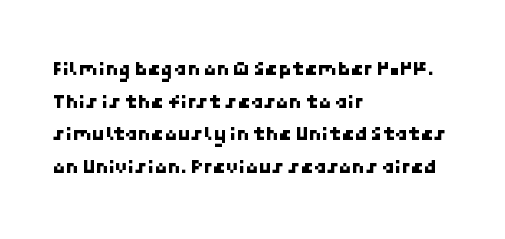
{"underline": "no", "align": "left", "line_spacing": "normal", "line_spacing_ratio": 1.55, "letter_spacing": "normal", "letter_spacing_em": 0.0, "glyph_px": 21}
